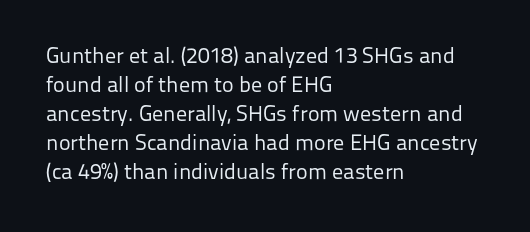
Tall strokes in this sample are plumb rather than angled. The passage shown has conventional tracking throughout. Every row of glyphs begins at an identical x-position on the left. A normal amount of white space separates one row of letters from the next. Type without underlining.
